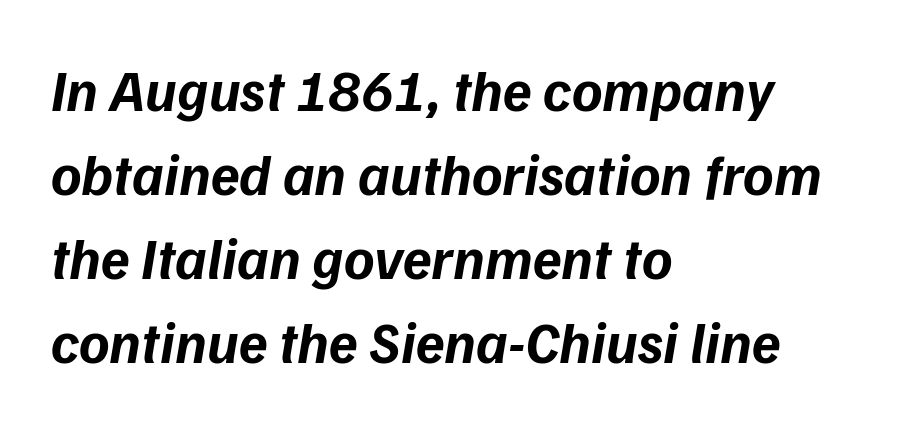
The image shows 58 px bold type, italic (leaning right); set left-aligned, normal line spacing (1.45x), normal letter spacing, not underlined; low stroke contrast and a medium x-height.
